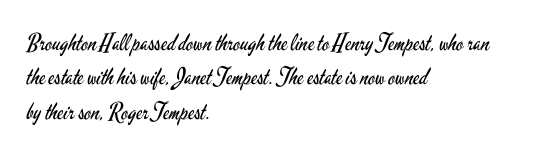
Observe the ordinary spacing: letters are neighbours, not strangers. Only glyphs here, with clear space below each row. Honestly, the row spacing looks completely unremarkable. No letter is thick-stroked: the sample isn't bold.
